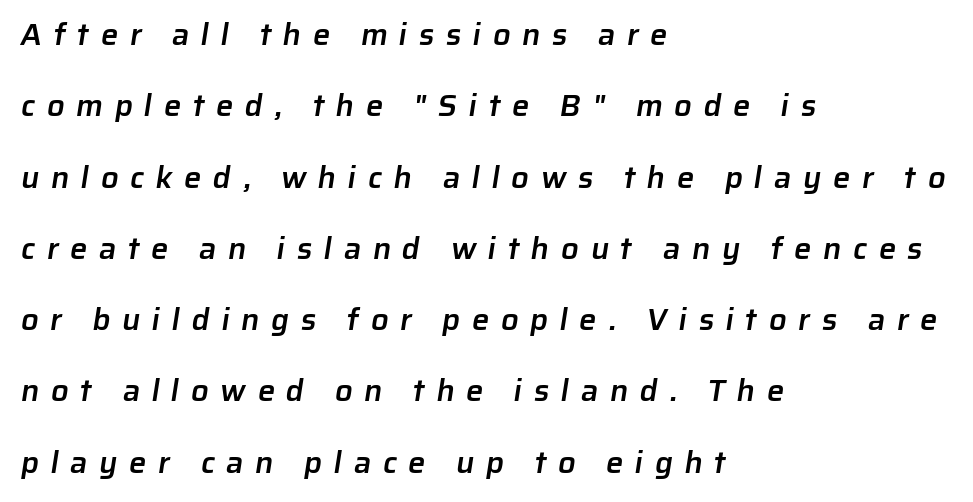
Q: Is the text bold? A: Semi-bold.
Q: Is the typeface a serif or a sans-serif typeface? A: Sans-serif.
Q: Is the text underlined? A: No.
Q: How is the paragraph aligned? A: Left-aligned.
Q: Is the spacing between letters normal or unusually wide? A: Unusually wide.
Q: Is the spacing between lines tight, normal or loose? A: Loose.
Q: Width (condensed, normal, or wide)? A: Normal.
Q: Stroke contrast? A: Low.
Q: x-height? A: Medium.
Q: Monospaced? A: No.
